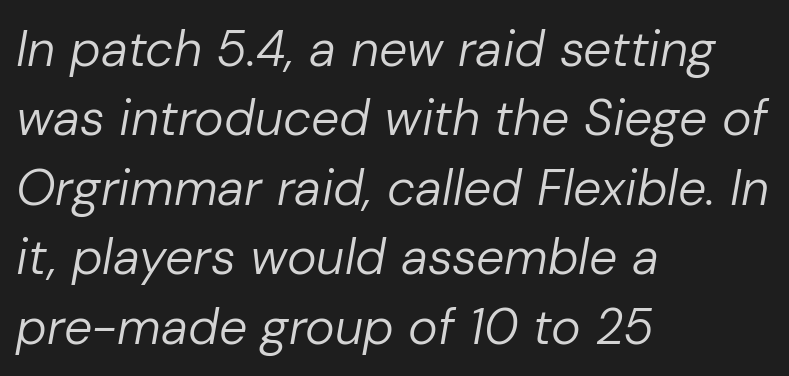
{"italic": "yes", "lean": "right", "slant_degrees": 10, "bold": "no", "weight": "regular", "width": "normal", "stroke_contrast": "low", "x_height": "medium", "monospaced": "no", "underline": "no", "align": "left", "line_spacing": "normal", "line_spacing_ratio": 1.39, "letter_spacing": "normal", "letter_spacing_em": 0.0, "glyph_px": 50}
